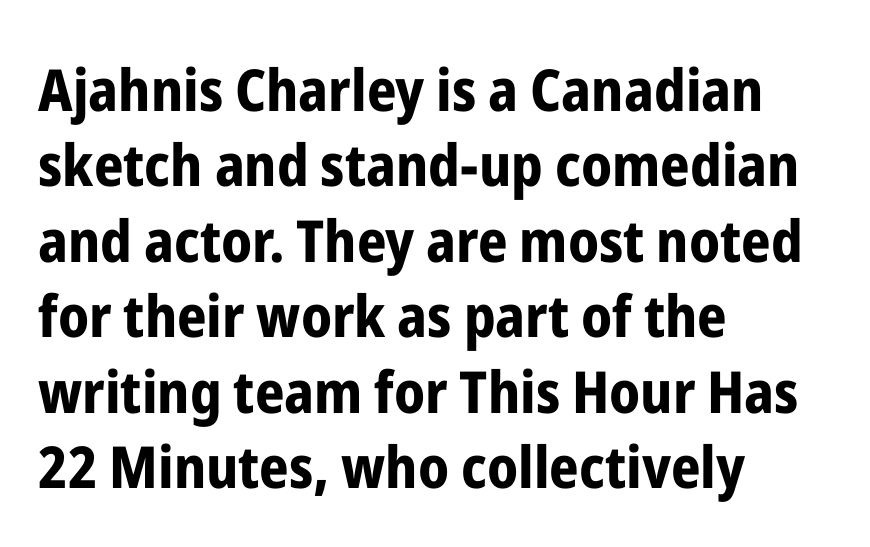
{"serif": "no", "italic": "no", "bold": "yes", "weight": "bold", "width": "condensed", "stroke_contrast": "low", "x_height": "medium", "monospaced": "no", "underline": "no", "align": "left", "line_spacing": "normal", "line_spacing_ratio": 1.3, "letter_spacing": "normal", "letter_spacing_em": 0.0, "glyph_px": 58}
